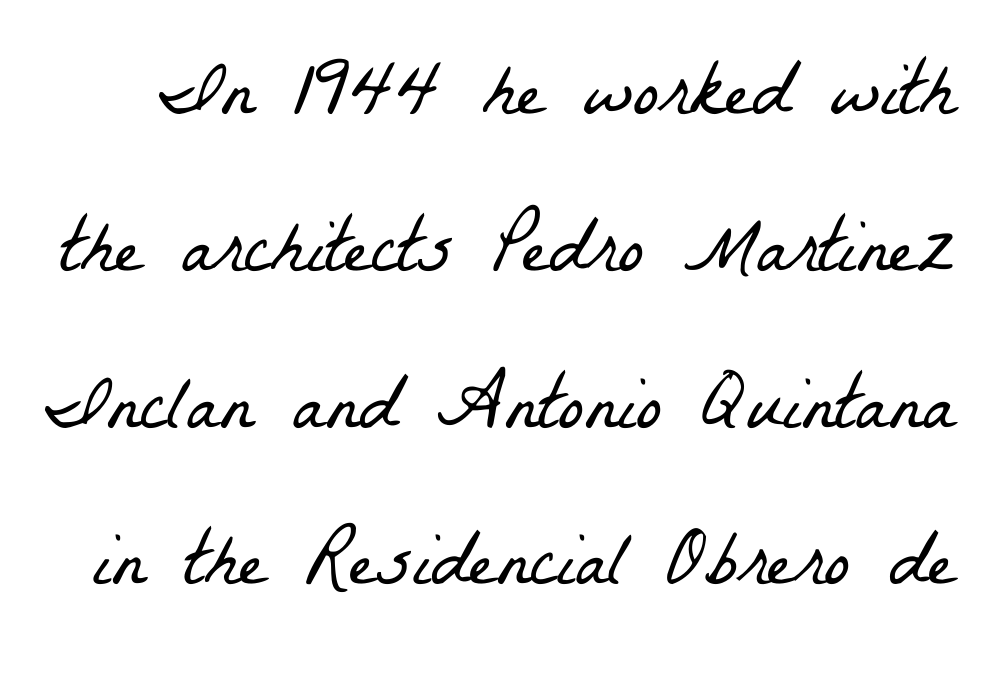
Q: Is the text bold? A: No.
Q: Is the typeface a serif or a sans-serif typeface? A: Serif.
Q: Is the text underlined? A: No.
Q: Is the spacing between letters normal or unusually wide? A: Normal.
Q: Is the spacing between lines tight, normal or loose? A: Loose.
Q: Width (condensed, normal, or wide)? A: Condensed.
Q: Stroke contrast? A: Low.
Q: x-height? A: Medium.
Q: Monospaced? A: No.
